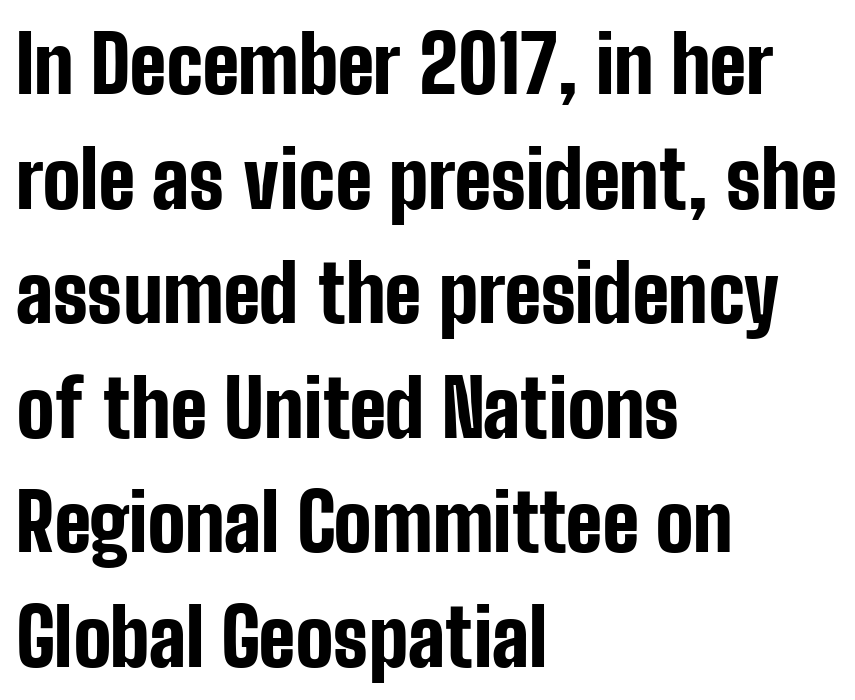
{"serif": "no", "italic": "no", "bold": "yes", "weight": "bold", "width": "condensed", "stroke_contrast": "low", "x_height": "medium", "monospaced": "no", "underline": "no", "align": "left", "line_spacing": "normal", "line_spacing_ratio": 1.45, "letter_spacing": "normal", "letter_spacing_em": 0.0, "glyph_px": 79}
